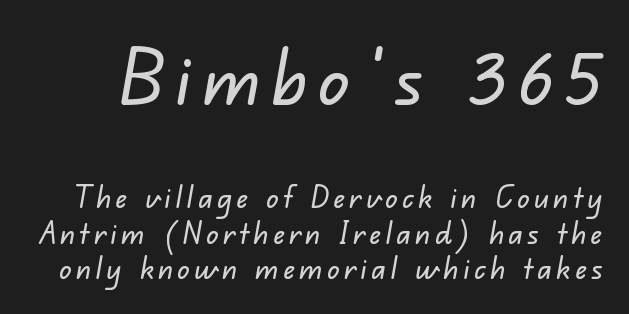
The image shows 77 px sans-serif type; set tight line spacing (1.15x), not underlined; the first (top) block is 2.48x larger; low stroke contrast and a small x-height.
